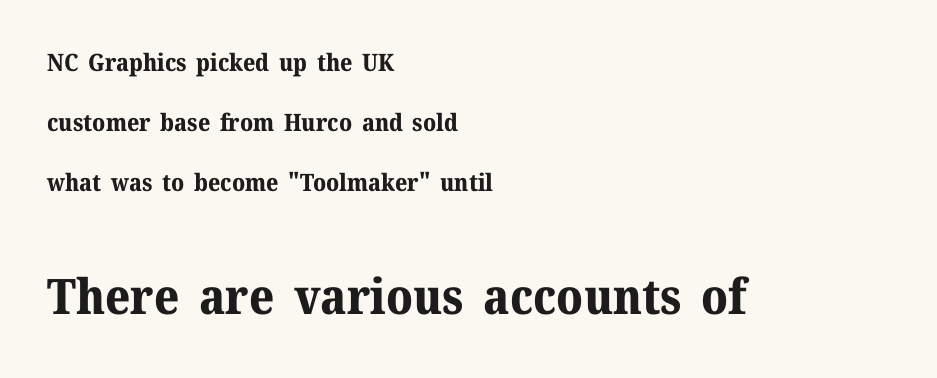
{"serif": "yes", "italic": "no", "bold": "yes", "weight": "bold", "width": "normal", "stroke_contrast": "medium", "x_height": "medium", "monospaced": "no", "underline": "no", "align": "left", "line_spacing": "loose", "line_spacing_ratio": 2.49, "letter_spacing": "normal", "letter_spacing_em": 0.0, "larger_block": "second", "size_ratio": 2.04, "glyph_px": 49}
